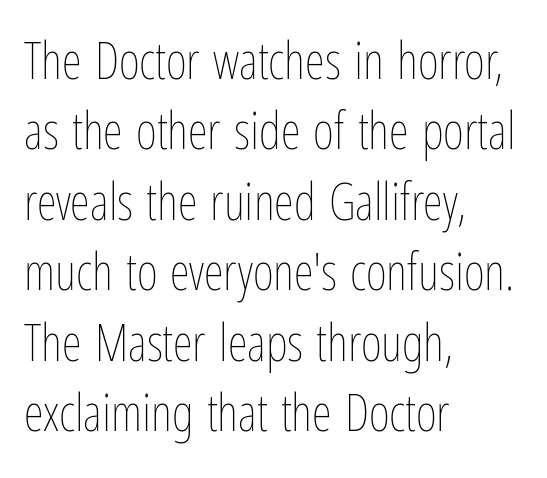
This sample has the flowing, uneven cadence of proportional lettering. Summary of weight: not heavy and not bold. Underline: absent. Do the letters lean? They stand straight. This rendering uses left alignment, leaving the right contour irregular. Compared with typical body copy, the letter spacing here is the same.
